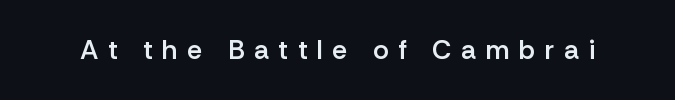
This rendering features lettering with no underline. The passage shown has open, widely tracked lettering throughout. The typography opts for an upright posture over an oblique one. Look at the stroke-to-counter ratio: somewhat heavy, a semibold.
